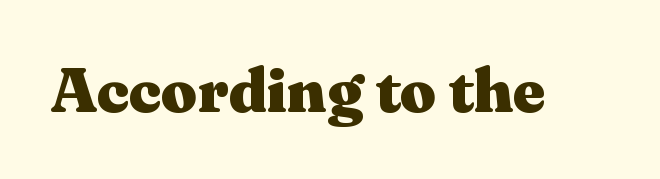
Q: Is the text bold? A: Yes.
Q: Is the text italic (slanted)? A: No, it is upright.
Q: Is the typeface a serif or a sans-serif typeface? A: Serif.
Q: Is the text underlined? A: No.
Q: Is the spacing between letters normal or unusually wide? A: Normal.
Q: Width (condensed, normal, or wide)? A: Wide.
Q: Stroke contrast? A: Medium.
Q: x-height? A: Medium.
Q: Monospaced? A: No.
